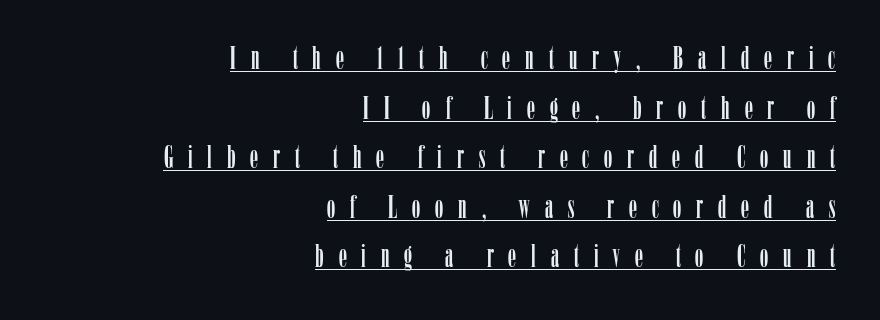
Leading matches the norm, producing a regular column. The setting favours the right margin, as signatures and pull-quotes sometimes do. Here the glyphs are tracked loosely, breaking word shapes into spaced letters. The rendering uses natural spacing where letterforms have individual widths. The sample's only ornament is a line tracing under the words. The glyphs in this specimen are seriffed.
